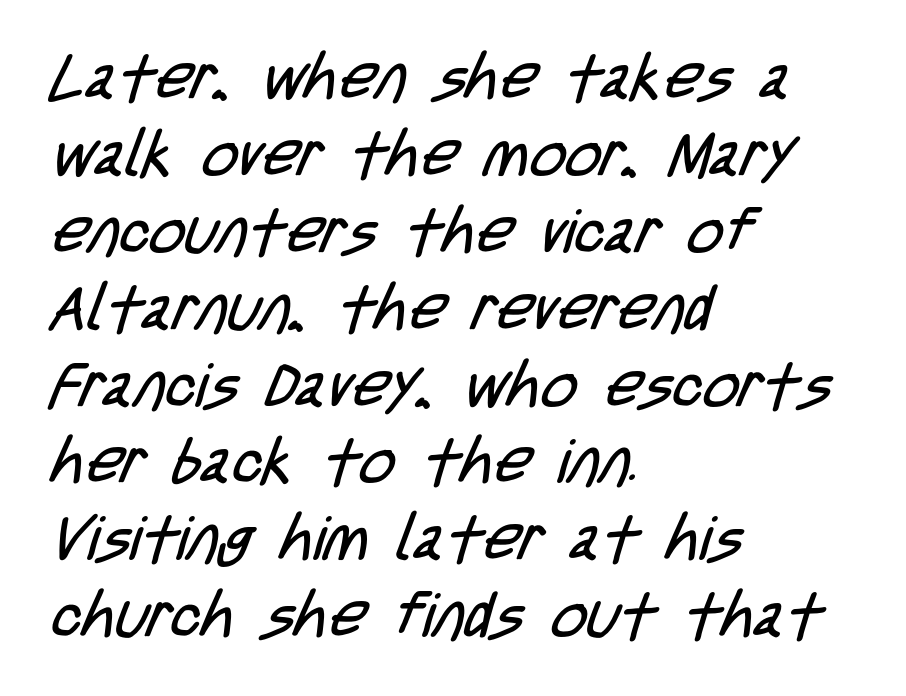
Q: Is the text bold? A: No.
Q: Is the typeface a serif or a sans-serif typeface? A: Sans-serif.
Q: Is the text underlined? A: No.
Q: How is the paragraph aligned? A: Left-aligned.
Q: Is the spacing between letters normal or unusually wide? A: Normal.
Q: Width (condensed, normal, or wide)? A: Condensed.
Q: Stroke contrast? A: Low.
Q: x-height? A: Large.
Q: Monospaced? A: No.
